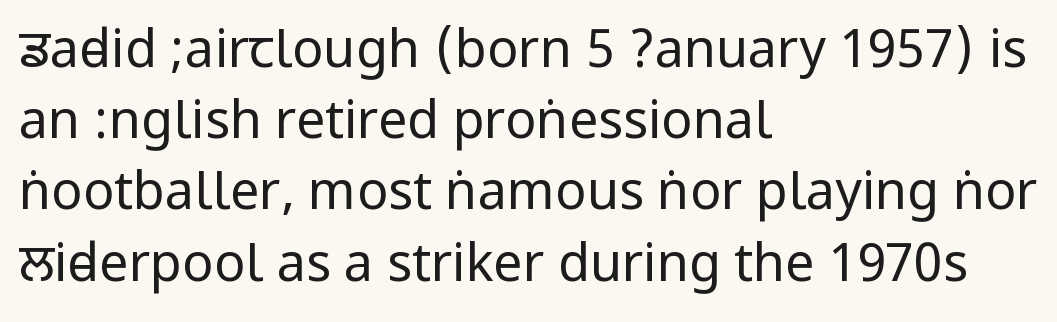
{"serif": "no", "italic": "no", "bold": "no", "weight": "regular", "width": "condensed", "stroke_contrast": "low", "underline": "no", "align": "left", "line_spacing": "normal", "line_spacing_ratio": 1.37, "letter_spacing": "normal", "letter_spacing_em": 0.0, "glyph_px": 52}
